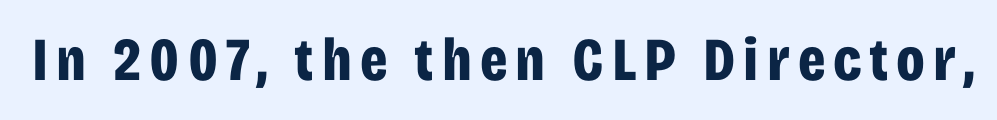
Regarding serifs, this sample does without them. The foot of each line stays bare and open. The characters look thick and weighty, a clear bold. The font's upright variant was chosen for this text. Varying glyph widths throughout — classic text-font behaviour.
